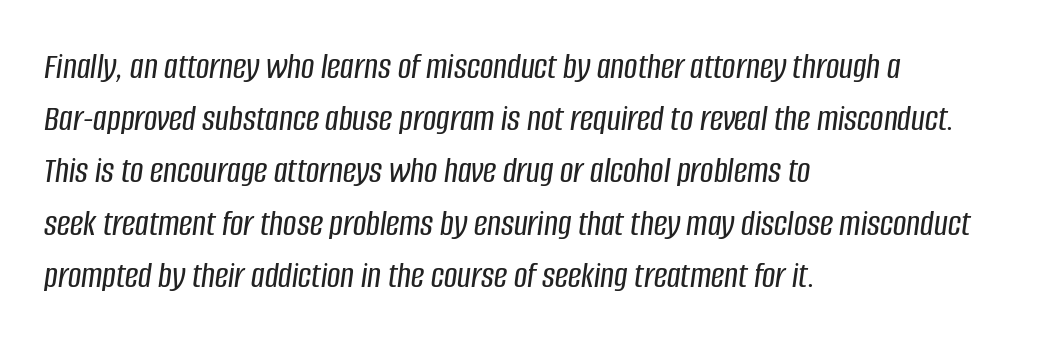
{"italic": "yes", "lean": "right", "slant_degrees": 8, "width": "condensed", "stroke_contrast": "low", "x_height": "large", "monospaced": "no", "underline": "no", "align": "left", "line_spacing": "normal", "line_spacing_ratio": 1.41, "letter_spacing": "normal", "letter_spacing_em": 0.0, "glyph_px": 37}
